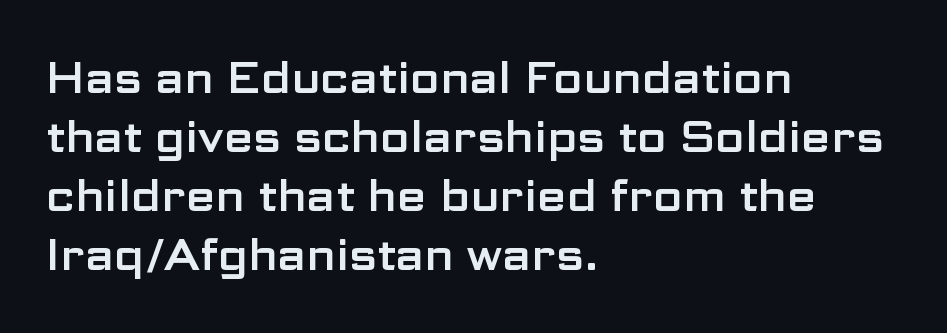
Underline: absent. Leftover space on each line is placed entirely after the last word. Examine the stroke ends and you'll find no serifs. This sample has the flowing, uneven cadence of proportional lettering.
